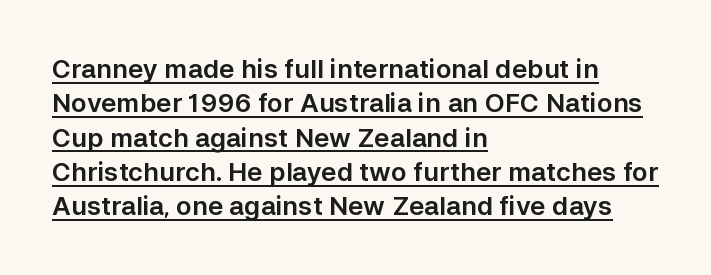
The image shows 26 px text type, upright; set left-aligned, normal line spacing (1.32x), normal letter spacing, underlined.
